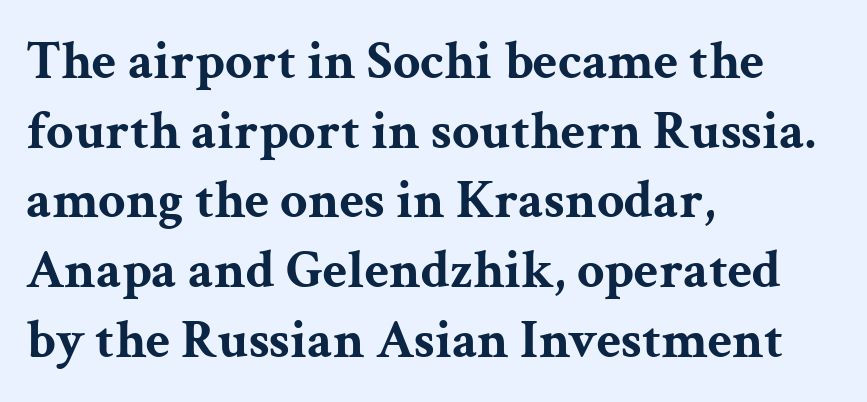
This sample uses plain, unmodified letter spacing. The text was rendered using a seriffed face with decorative stroke endings. These lines are rendered in a variable-pitch font. The lettering stays uniformly vertical, giving the passage a roman look. A normal amount of white space separates one row of letters from the next.
